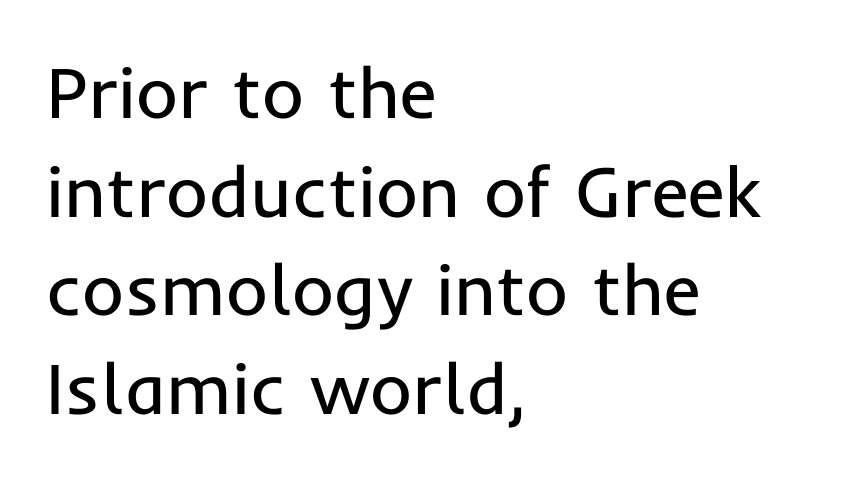
Q: Is the text bold? A: No.
Q: Is the text italic (slanted)? A: No, it is upright.
Q: Is the typeface a serif or a sans-serif typeface? A: Sans-serif.
Q: Is the text underlined? A: No.
Q: How is the paragraph aligned? A: Left-aligned.
Q: Is the spacing between letters normal or unusually wide? A: Normal.
Q: Is the spacing between lines tight, normal or loose? A: Normal.
Q: Width (condensed, normal, or wide)? A: Normal.
Q: Stroke contrast? A: Low.
Q: x-height? A: Medium.
Q: Monospaced? A: No.
